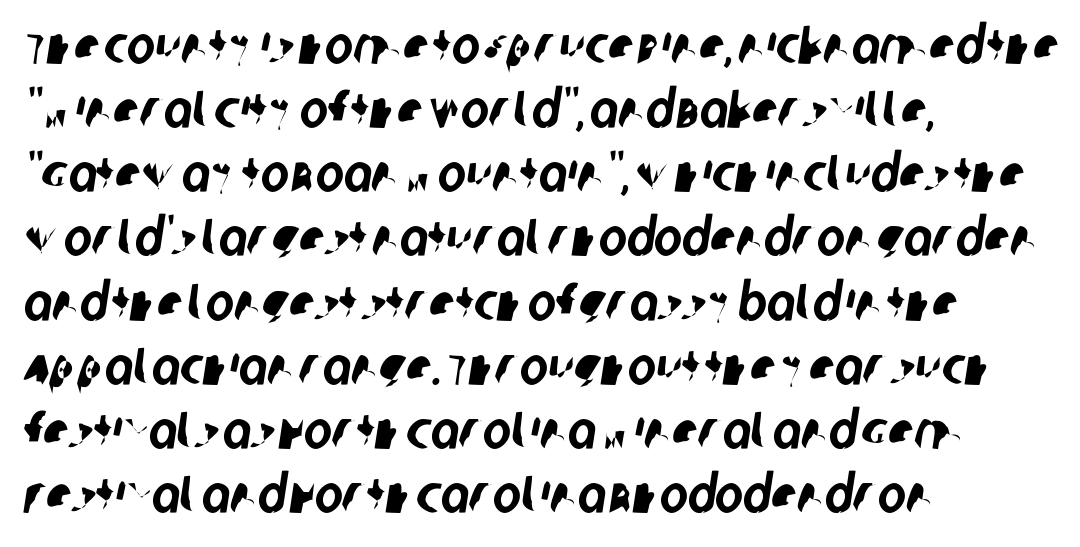
The image shows 53 px condensed sans-serif type; set left-aligned, line spacing 1.21x, normal letter spacing, not underlined; low stroke contrast and a large x-height.
